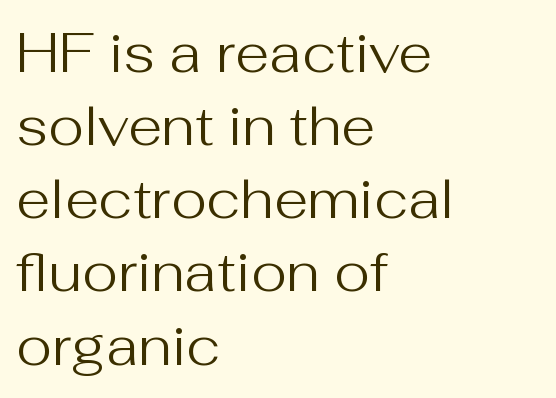
The image shows 55 px regular-weight sans-serif type, upright; set left-aligned, normal line spacing (1.33x), normal letter spacing, not underlined; medium stroke contrast and a medium x-height.
